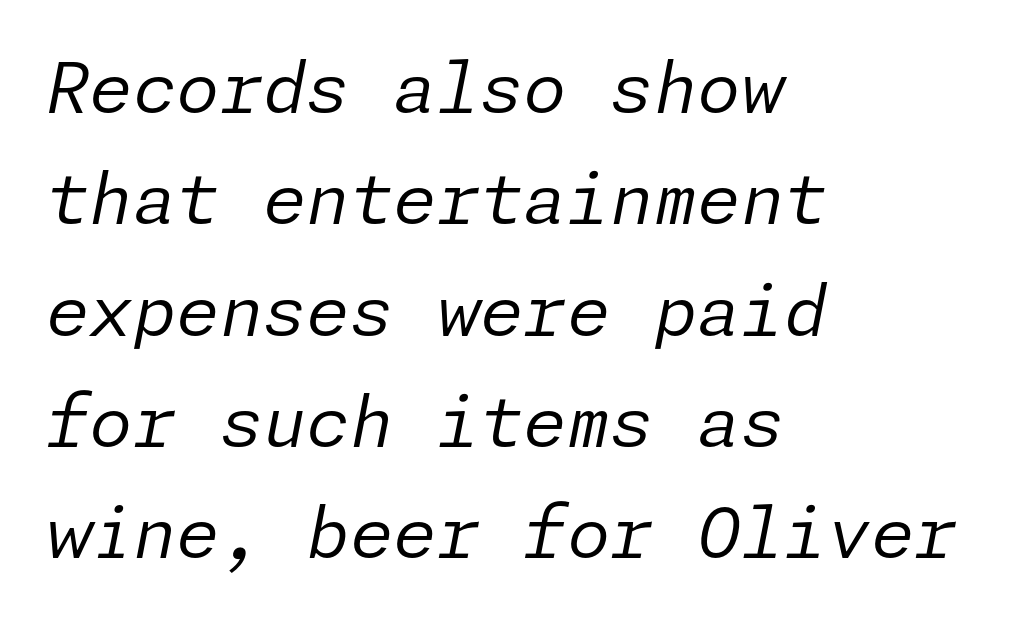
{"italic": "yes", "lean": "right", "slant_degrees": 11, "bold": "no", "weight": "regular", "width": "normal", "stroke_contrast": "low", "x_height": "medium", "underline": "no", "align": "left", "line_spacing": "normal", "line_spacing_ratio": 1.59, "letter_spacing": "normal", "letter_spacing_em": 0.0, "glyph_px": 70}
